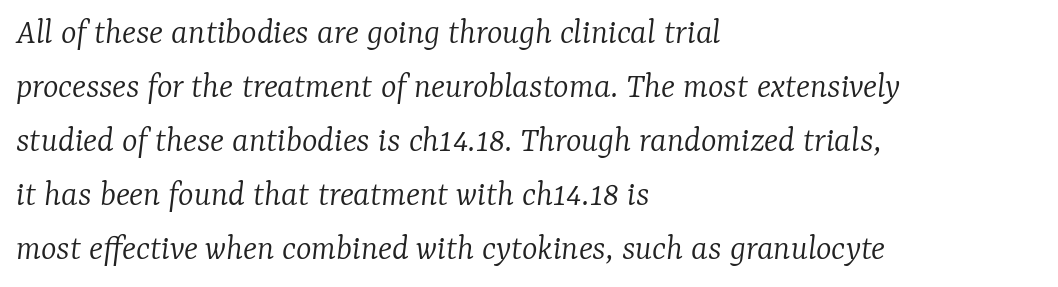
The whole block is typeset with a tilt. The passage shown is typed in a proportional face where columns would drift. This sample uses a serif face. This sample keeps an unexceptional amount of space between lines.
